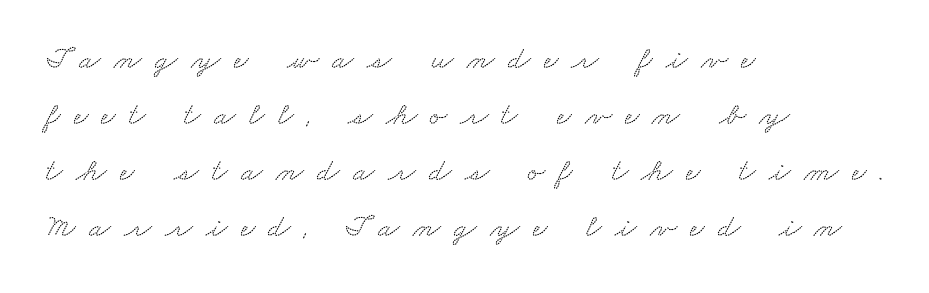
{"serif": "yes", "width": "wide", "stroke_contrast": "low", "x_height": "small", "monospaced": "no", "underline": "no", "align": "left", "line_spacing_ratio": 1.75, "letter_spacing": "wide", "letter_spacing_em": 0.41, "glyph_px": 32}
